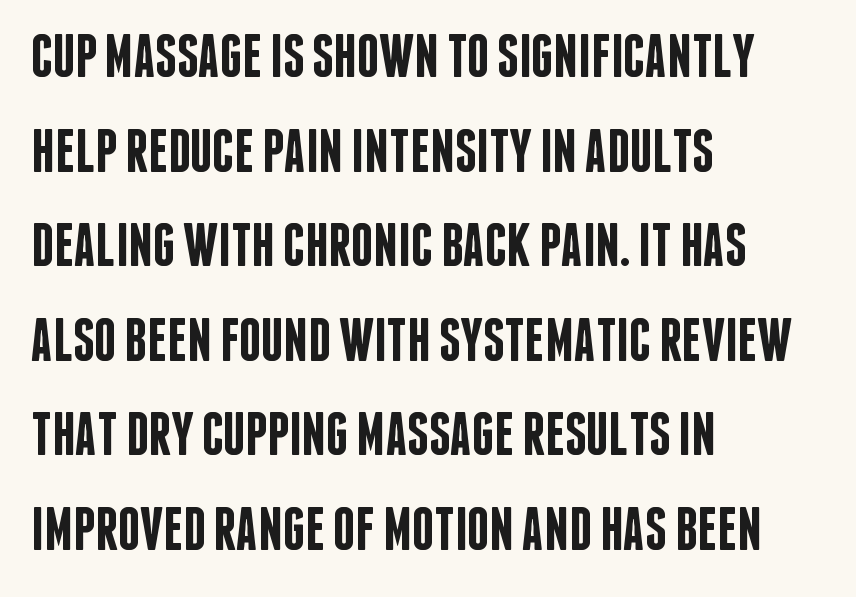
The image shows 61 px semibold, condensed sans-serif type, upright; set left-aligned, normal line spacing (1.55x), normal letter spacing, not underlined; low stroke contrast and a large x-height.
